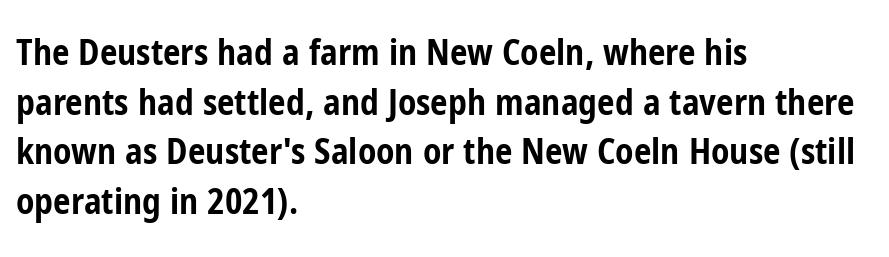
The image shows 35 px bold, condensed sans-serif type, upright; set left-aligned, normal line spacing (1.42x), normal letter spacing, not underlined; low stroke contrast and a medium x-height.
